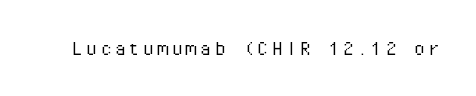
Honestly, there is no underline to notice here at all. This is roman type, the default non-slanted kind. Weight: not bold — regular or lighter.
